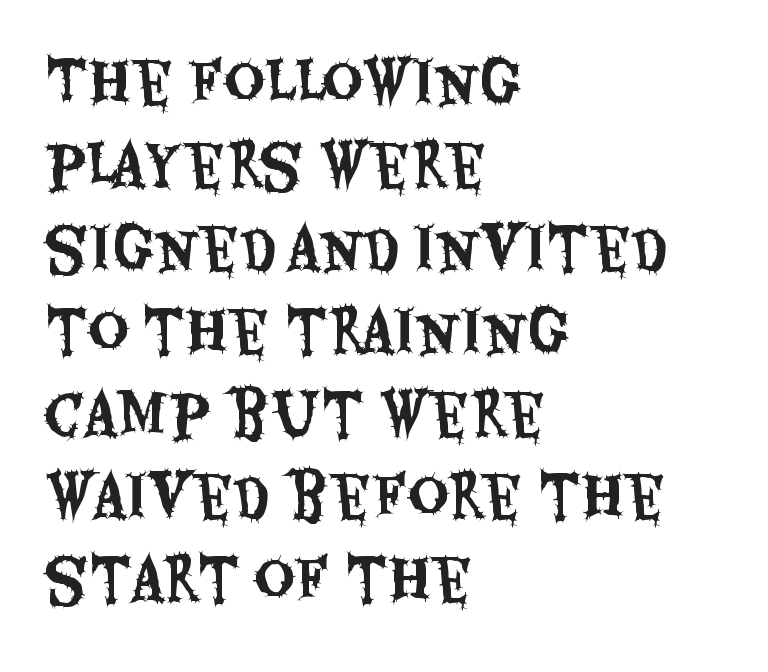
You could not count columns in this text — the font is proportionally spaced. Does extra space separate the letters? No, they use regular spacing. I'd call this a sans setting — the letters go barefoot. Visually the block forms a straight wall on the left and a jagged coastline on the right.
